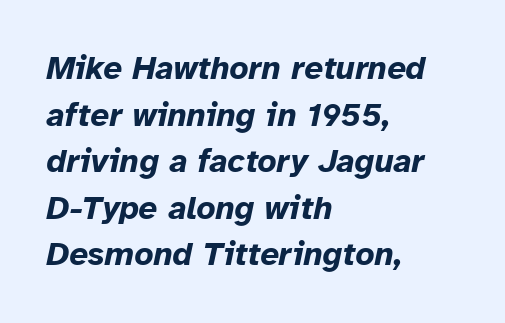
Q: Is the text bold? A: Yes.
Q: Is the text italic (slanted)? A: Yes, it leans right by about 12 degrees.
Q: Is the text underlined? A: No.
Q: How is the paragraph aligned? A: Left-aligned.
Q: Is the spacing between letters normal or unusually wide? A: Normal.
Q: Is the spacing between lines tight, normal or loose? A: Normal.
Q: Width (condensed, normal, or wide)? A: Normal.
Q: Stroke contrast? A: Low.
Q: x-height? A: Medium.
Q: Monospaced? A: No.
